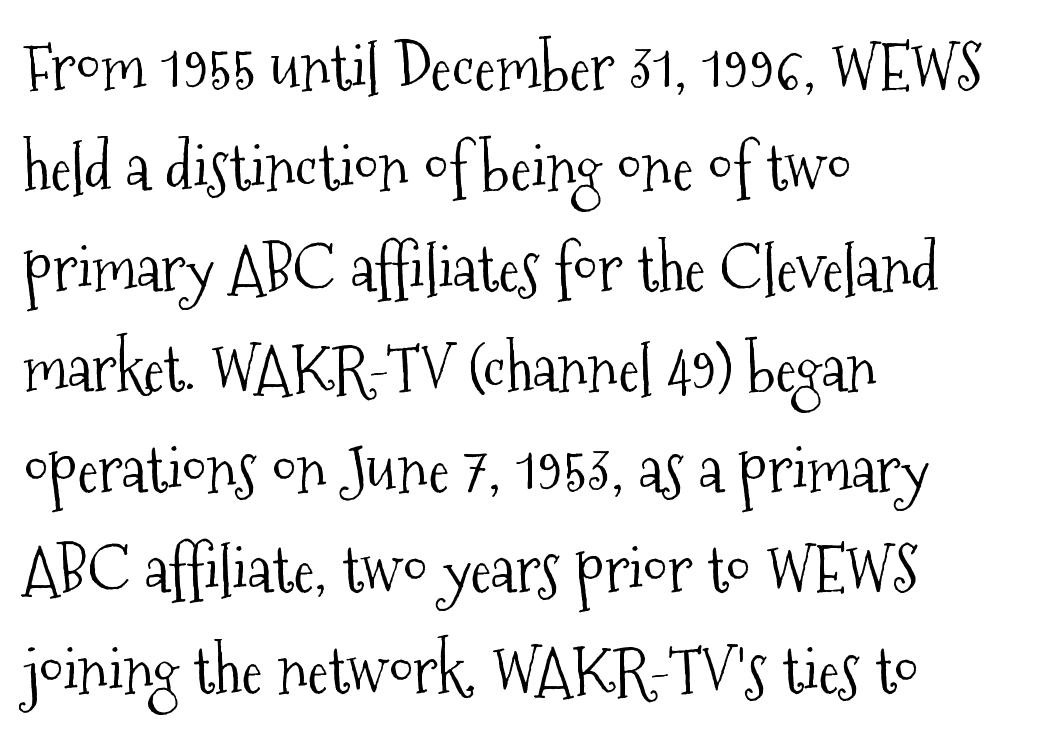
The image shows 64 px light, condensed serif type, upright; set left-aligned, normal line spacing (1.57x), normal letter spacing, not underlined; medium stroke contrast and a medium x-height.
